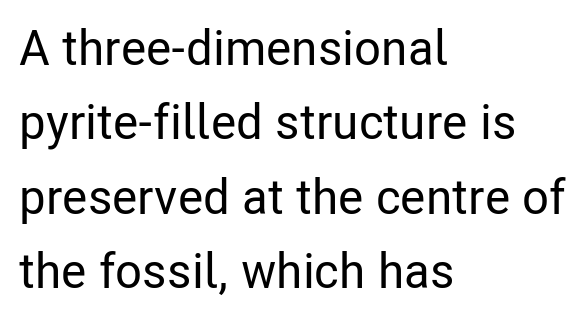
{"serif": "no", "italic": "no", "width": "condensed", "stroke_contrast": "low", "x_height": "medium", "monospaced": "no", "underline": "no", "align": "left", "line_spacing": "normal", "line_spacing_ratio": 1.52, "letter_spacing": "normal", "letter_spacing_em": 0.0, "glyph_px": 49}
